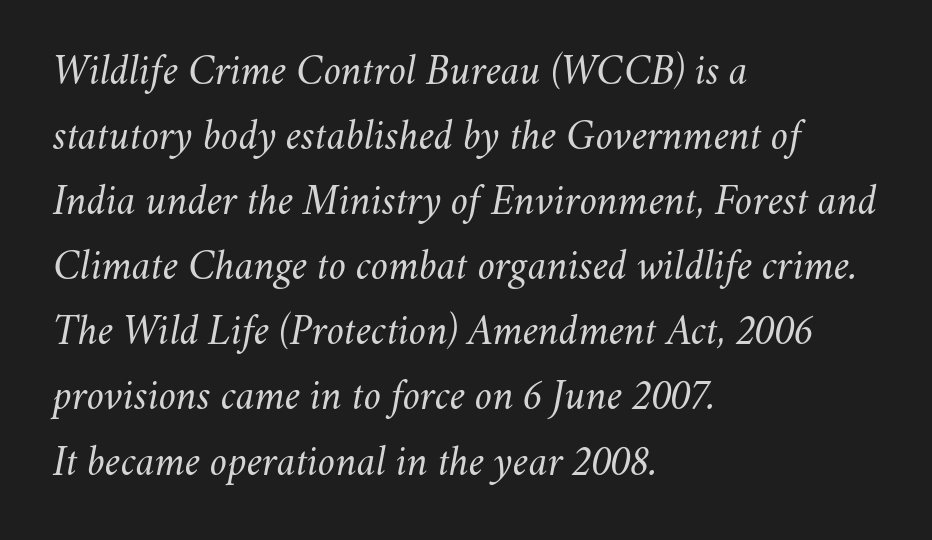
The rendering uses natural spacing where letterforms have individual widths. Yep, that's italic — everything's leaning. Regarding leading, the lines here are spaced in the standard way. This is not heavy type; no bold has been used. A typesetter would call this zero additional tracking.
